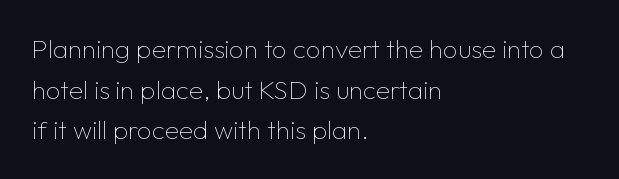
The zone under the glyphs is completely vacant. Letters have the restrained weight of plain body copy at most. Line beginnings align vertically; line endings do not. The gaps between neighbouring characters are ordinary and unremarkable.
